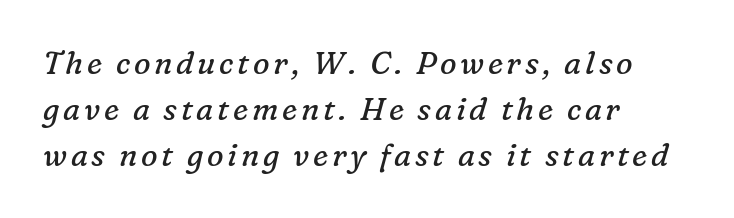
{"serif": "yes", "italic": "yes", "lean": "right", "slant_degrees": 16, "bold": "no", "weight": "regular", "width": "normal", "stroke_contrast": "low", "x_height": "medium", "monospaced": "no", "underline": "no", "align": "left", "line_spacing": "normal", "line_spacing_ratio": 1.49, "glyph_px": 31}
